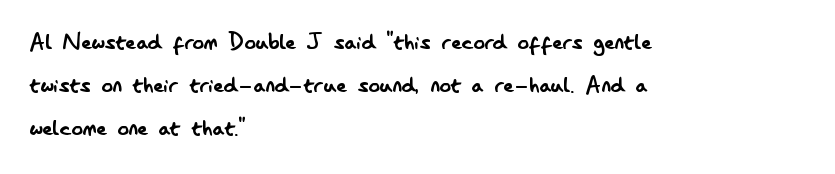
{"serif": "no", "italic": "no", "bold": "no", "weight": "regular", "width": "condensed", "stroke_contrast": "low", "x_height": "small", "monospaced": "no", "underline": "no", "align": "left", "line_spacing": "normal", "line_spacing_ratio": 1.54, "letter_spacing": "normal", "letter_spacing_em": 0.0, "glyph_px": 28}
